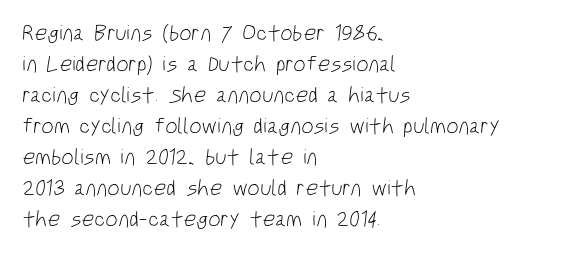
Q: Is the text bold? A: No.
Q: Is the text underlined? A: No.
Q: How is the paragraph aligned? A: Left-aligned.
Q: Is the spacing between letters normal or unusually wide? A: Normal.
Q: Is the spacing between lines tight, normal or loose? A: Normal.
